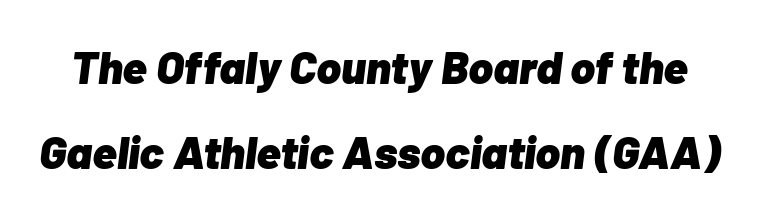
Q: Is the text bold? A: Yes.
Q: Is the text italic (slanted)? A: Yes, it leans right by about 7 degrees.
Q: Is the text underlined? A: No.
Q: Is the spacing between letters normal or unusually wide? A: Normal.
Q: Width (condensed, normal, or wide)? A: Normal.
Q: Stroke contrast? A: Low.
Q: x-height? A: Medium.
Q: Monospaced? A: No.
